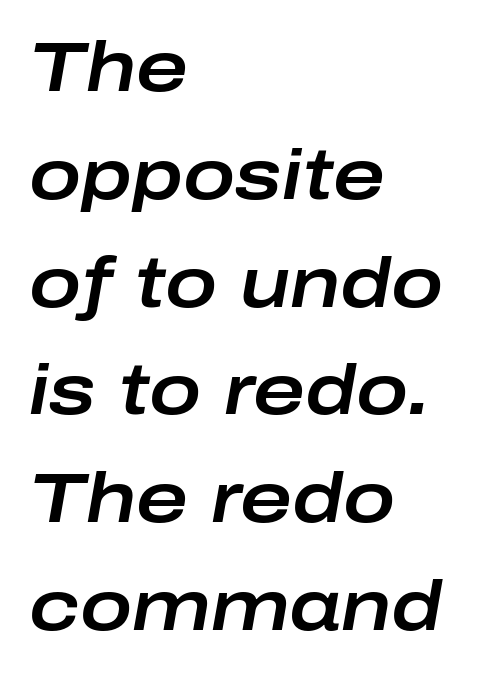
Q: Is the text italic (slanted)? A: Yes, it leans right by about 10 degrees.
Q: Is the text underlined? A: No.
Q: How is the paragraph aligned? A: Left-aligned.
Q: Is the spacing between letters normal or unusually wide? A: Normal.
Q: Is the spacing between lines tight, normal or loose? A: Normal.
Q: Width (condensed, normal, or wide)? A: Wide.
Q: Stroke contrast? A: Low.
Q: x-height? A: Medium.
Q: Monospaced? A: No.
